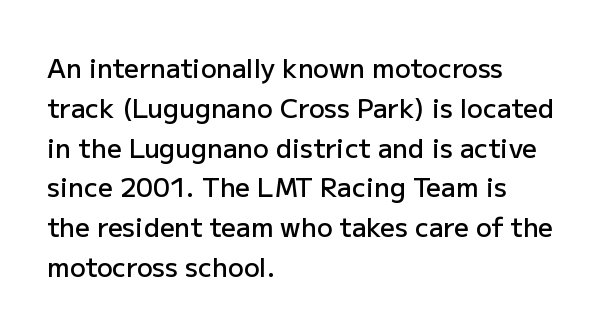
Q: Is the text bold? A: Semi-bold.
Q: Is the text italic (slanted)? A: No, it is upright.
Q: Is the text underlined? A: No.
Q: How is the paragraph aligned? A: Left-aligned.
Q: Is the spacing between letters normal or unusually wide? A: Normal.
Q: Is the spacing between lines tight, normal or loose? A: Normal.
